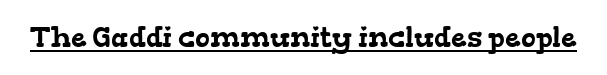
Q: Is the typeface a serif or a sans-serif typeface? A: Serif.
Q: Is the text underlined? A: Yes.
Q: Is the spacing between letters normal or unusually wide? A: Normal.
Q: Width (condensed, normal, or wide)? A: Wide.
Q: Stroke contrast? A: Low.
Q: x-height? A: Medium.
Q: Monospaced? A: No.
